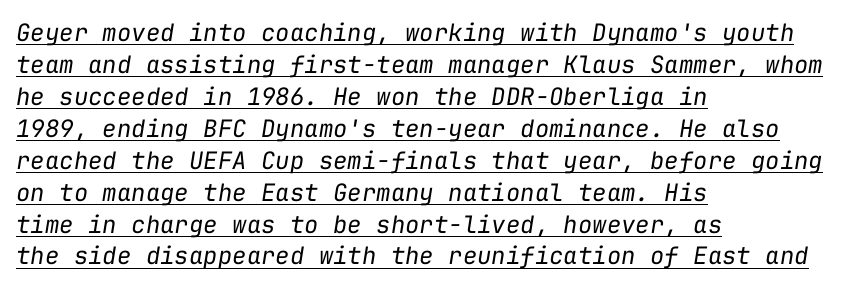
There is no visible air inserted between adjacent glyphs. This sample carries an underscore along the baseline area. The font sits on the lighter half of the weight spectrum, regular included. Would a proofreader flag this as italicized? Yes.
